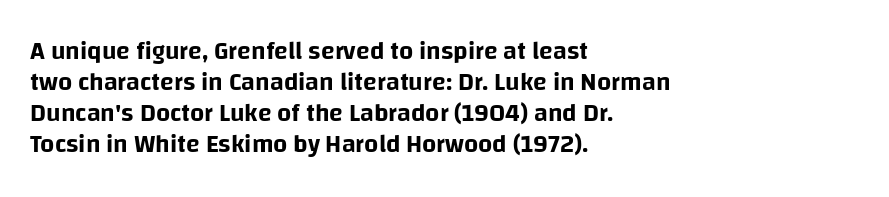
{"italic": "no", "underline": "no", "align": "left", "line_spacing_ratio": 1.24, "letter_spacing": "normal", "letter_spacing_em": 0.0, "glyph_px": 25}
